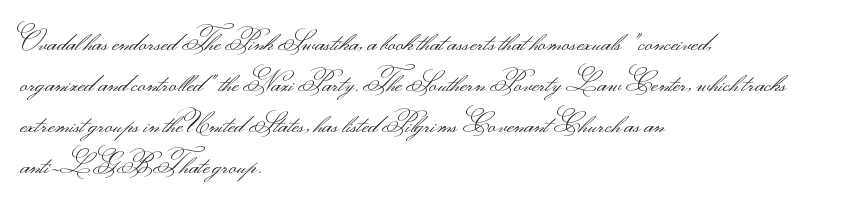
The words here are not underlined. Unbolded letterforms with no extra heft. Quick note: interline space is typical. These lines stack with their left ends in a neat column. Here the glyphs are tracked normally, forming tight word shapes.
